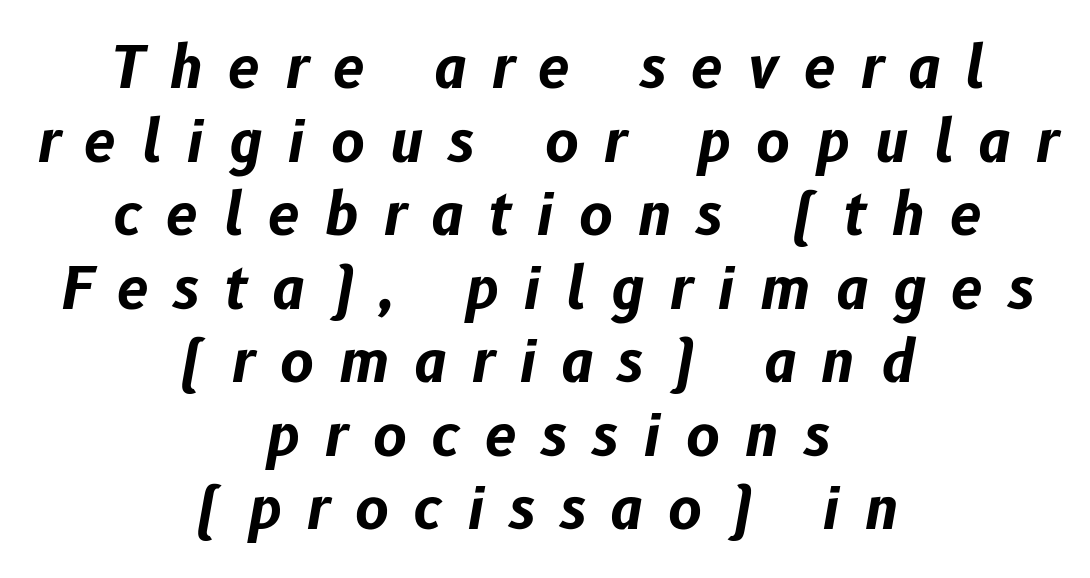
{"italic": "yes", "lean": "right", "slant_degrees": 10, "bold": "yes", "weight": "bold", "width": "normal", "stroke_contrast": "low", "x_height": "medium", "monospaced": "no", "underline": "no", "align": "center", "line_spacing": "normal", "line_spacing_ratio": 1.29, "letter_spacing": "wide", "letter_spacing_em": 0.44, "glyph_px": 57}
